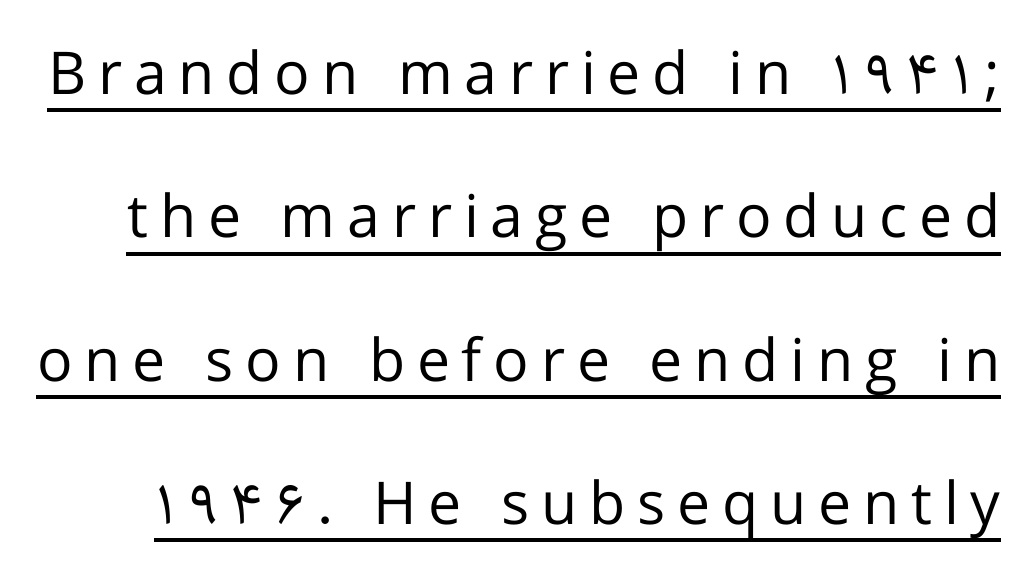
In terms of letterform style, serifs are entirely absent. Tracking value appears strongly positive — letters spread wide. This block would shrink considerably if given ordinary leading; it's expanded now. The weight tops out at a normal text grade.
